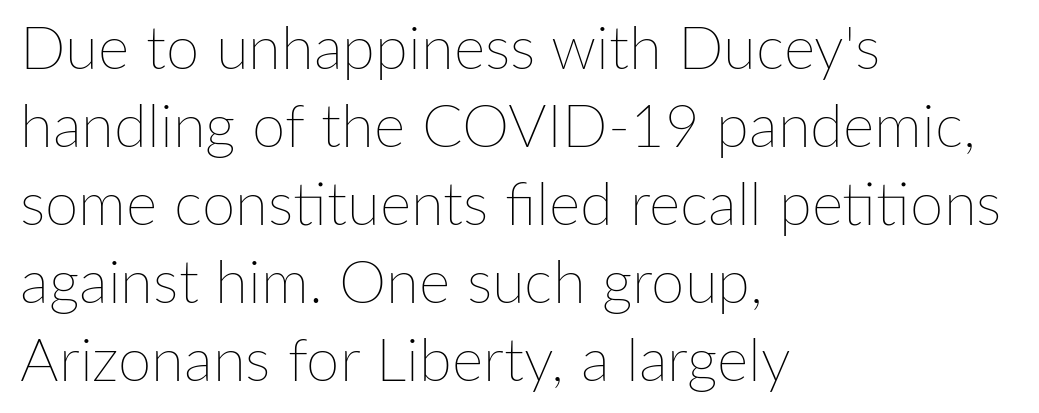
The foot of each line stays bare and open. The passage shown is typed in a proportional face where columns would drift. Heft: none added — not bold. Characters follow at the spacing the type designer built in.
